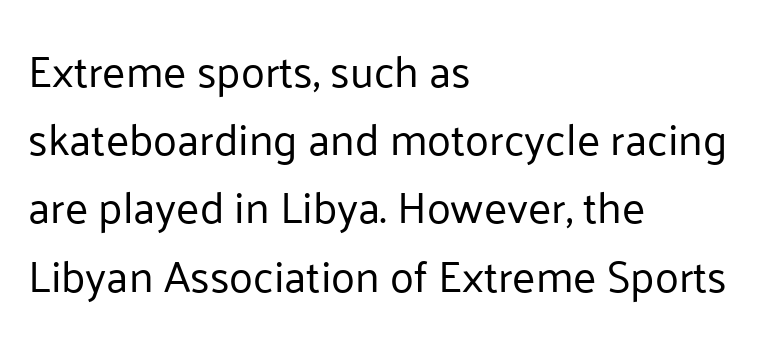
{"serif": "no", "italic": "no", "bold": "no", "weight": "regular", "width": "normal", "stroke_contrast": "low", "x_height": "medium", "monospaced": "no", "underline": "no", "align": "left", "line_spacing": "normal", "line_spacing_ratio": 1.55, "letter_spacing": "normal", "letter_spacing_em": 0.0, "glyph_px": 44}
